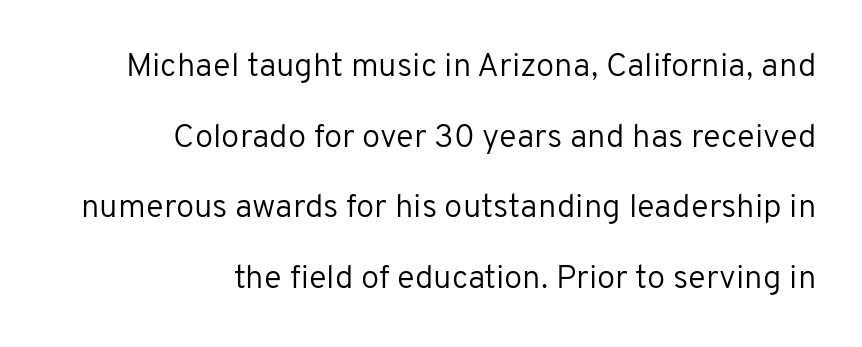
The image shows 33 px regular-weight sans-serif type, upright; set right-aligned, loose line spacing (2.14x), normal letter spacing, not underlined; low stroke contrast and a medium x-height.
